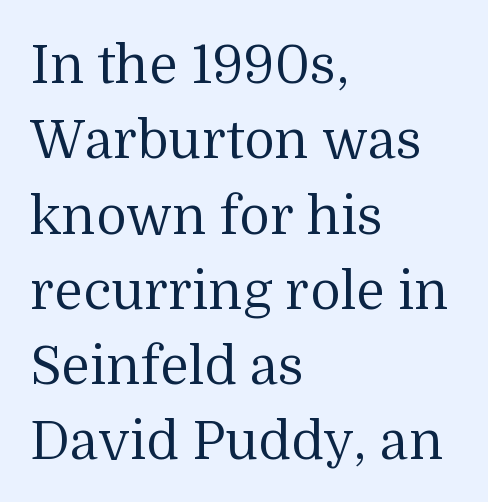
Q: Is the text bold? A: No.
Q: Is the text italic (slanted)? A: No, it is upright.
Q: Is the typeface a serif or a sans-serif typeface? A: Serif.
Q: Is the text underlined? A: No.
Q: How is the paragraph aligned? A: Left-aligned.
Q: Is the spacing between letters normal or unusually wide? A: Normal.
Q: Is the spacing between lines tight, normal or loose? A: Normal.
Q: Width (condensed, normal, or wide)? A: Normal.
Q: Stroke contrast? A: Medium.
Q: x-height? A: Medium.
Q: Monospaced? A: No.
